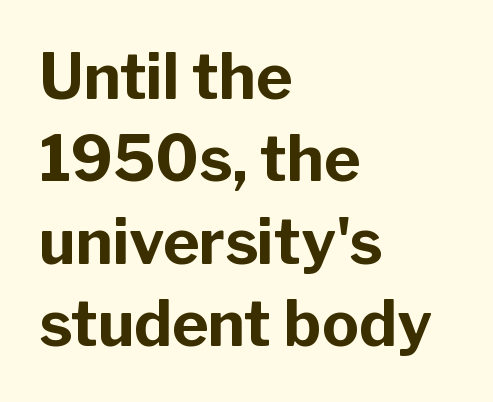
{"serif": "no", "italic": "no", "bold": "yes", "weight": "bold", "width": "normal", "stroke_contrast": "low", "x_height": "medium", "monospaced": "no", "underline": "no", "align": "left", "line_spacing": "normal", "line_spacing_ratio": 1.33, "letter_spacing": "normal", "letter_spacing_em": 0.0, "glyph_px": 62}
